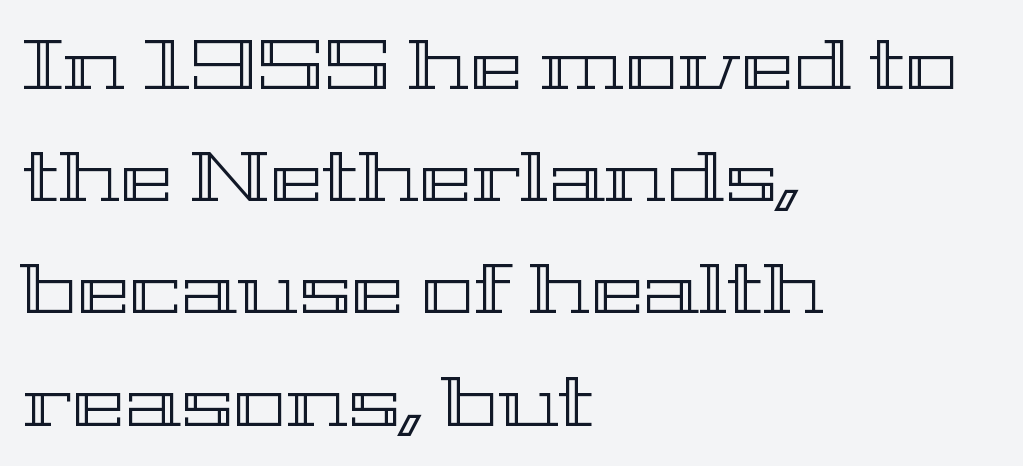
The image shows 71 px wide type, upright; set left-aligned, normal line spacing (1.58x), normal letter spacing, not underlined; a medium x-height.
